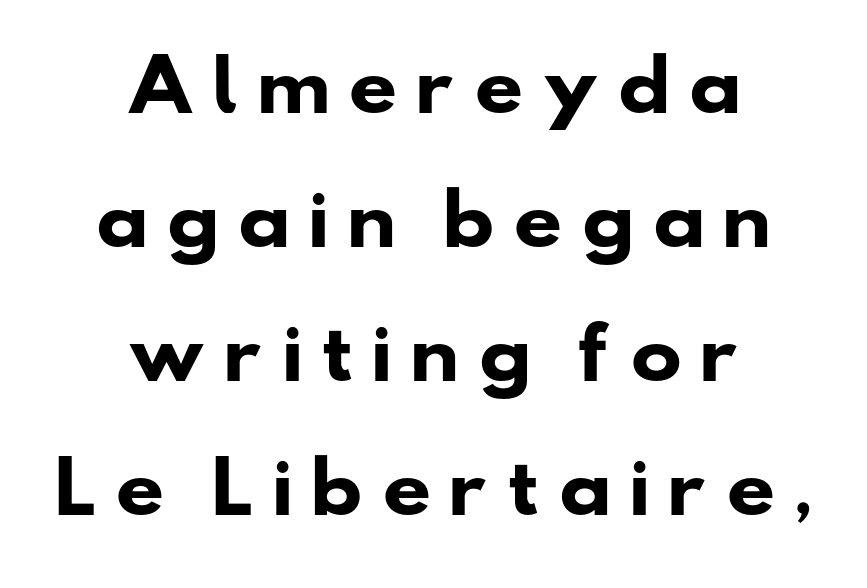
{"serif": "no", "bold": "yes", "weight": "heavy", "width": "wide", "stroke_contrast": "low", "x_height": "small", "monospaced": "no", "underline": "no", "align": "center", "line_spacing": "loose", "line_spacing_ratio": 1.94, "letter_spacing": "wide", "letter_spacing_em": 0.23, "glyph_px": 69}
